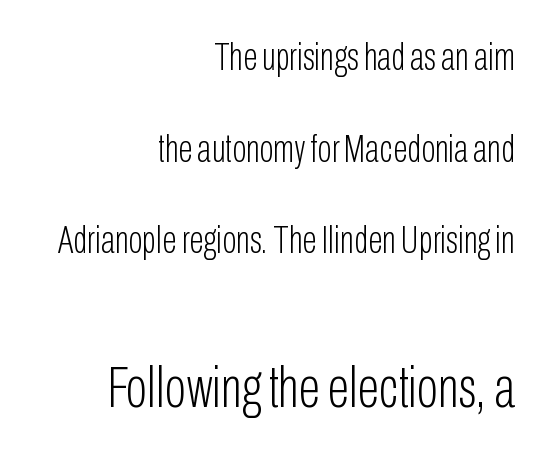
Does the bottom block carry the larger type? Yes, it does. The rendering keeps characters at their native spacing. Each row of text sits above clean, open space. Think of a printed novel: that variable character pitch is what you see here. Compared with typical paragraphs, the rows here are farther apart.
